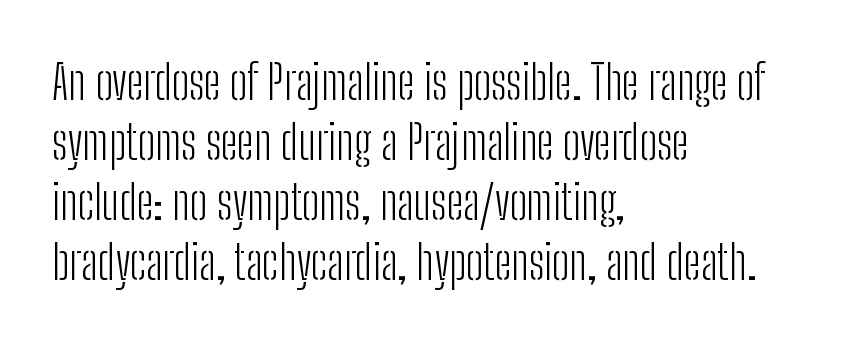
Q: Is the text bold? A: No.
Q: Is the text italic (slanted)? A: No, it is upright.
Q: Is the typeface a serif or a sans-serif typeface? A: Sans-serif.
Q: Is the text underlined? A: No.
Q: How is the paragraph aligned? A: Left-aligned.
Q: Is the spacing between letters normal or unusually wide? A: Normal.
Q: Is the spacing between lines tight, normal or loose? A: Normal.
Q: Width (condensed, normal, or wide)? A: Condensed.
Q: Stroke contrast? A: Low.
Q: x-height? A: Medium.
Q: Monospaced? A: No.
